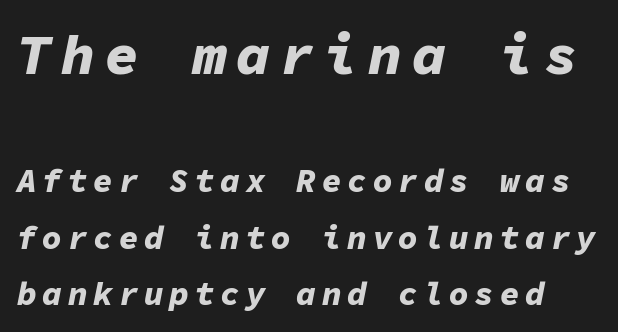
{"italic": "yes", "lean": "right", "slant_degrees": 11, "bold": "yes", "weight": "bold", "width": "normal", "stroke_contrast": "low", "x_height": "medium", "monospaced": "yes", "underline": "no", "line_spacing": "normal", "line_spacing_ratio": 1.7, "larger_block": "first", "size_ratio": 1.73, "glyph_px": 57}
